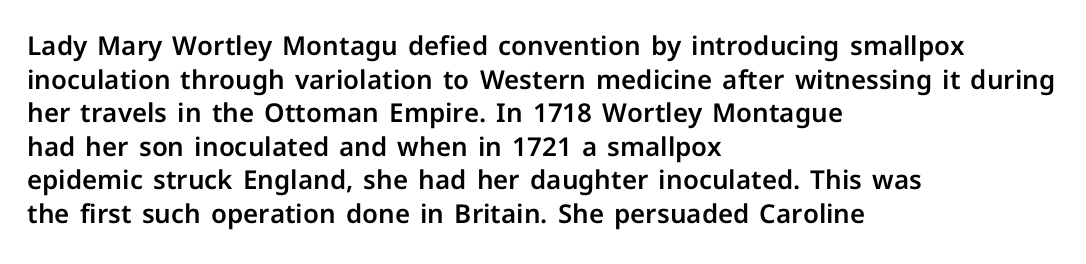
The zone under the glyphs is completely vacant. Line starts are locked; line ends wander. Look at the tracking — it's just the regular setting, nothing added. Horizontal bands of white between lines are of average thickness.
